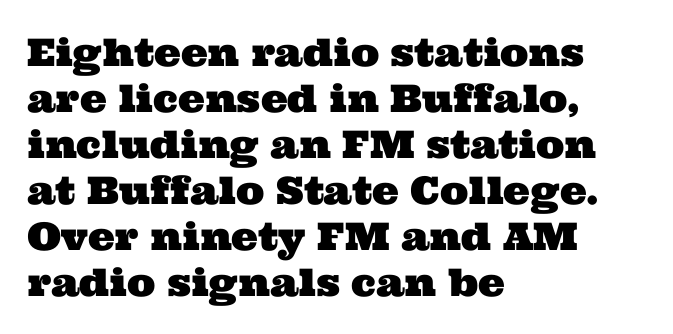
The image shows 38 px wide serif type; set left-aligned, line spacing 1.21x, normal letter spacing, not underlined; medium stroke contrast and a medium x-height.
